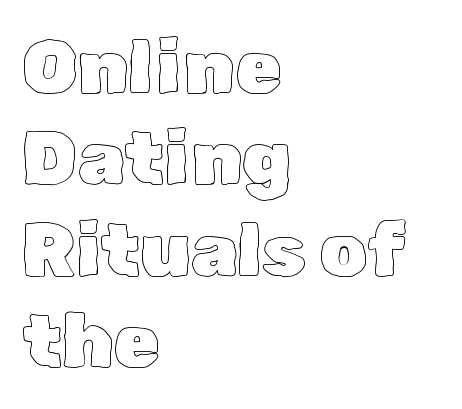
The image shows 75 px text type, upright; set left-aligned, line spacing 1.22x, normal letter spacing, not underlined; a medium x-height.
